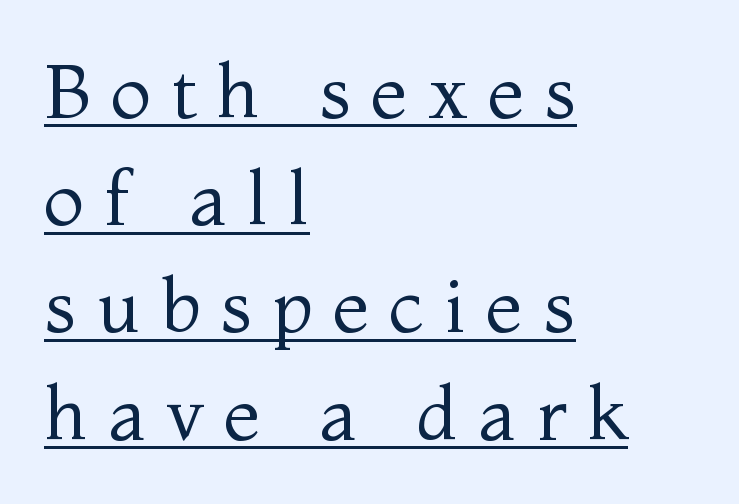
The image shows 75 px regular-weight serif type, upright; set left-aligned, normal line spacing (1.43x), unusually wide letter spacing (+0.27 em), underlined; medium stroke contrast and a medium x-height.
